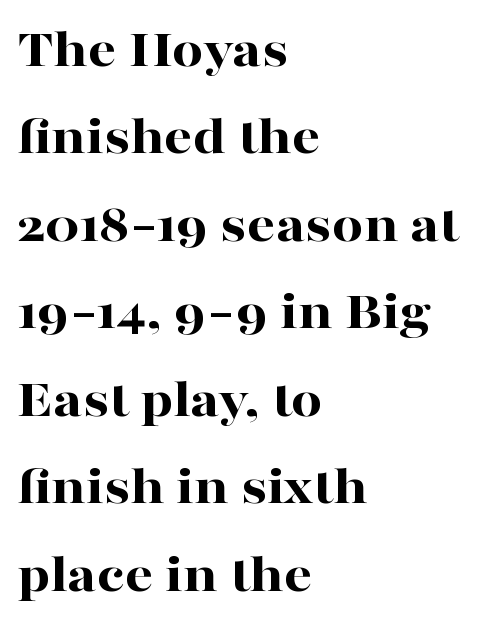
Q: Is the text bold? A: Yes.
Q: Is the text italic (slanted)? A: No, it is upright.
Q: Is the typeface a serif or a sans-serif typeface? A: Serif.
Q: Is the text underlined? A: No.
Q: How is the paragraph aligned? A: Left-aligned.
Q: Is the spacing between letters normal or unusually wide? A: Normal.
Q: Is the spacing between lines tight, normal or loose? A: Normal.
Q: Width (condensed, normal, or wide)? A: Wide.
Q: Stroke contrast? A: High.
Q: x-height? A: Medium.
Q: Monospaced? A: No.
